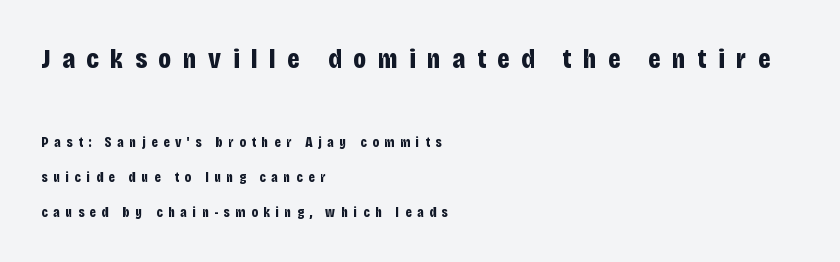
In this sample the first text group is rendered at the bigger scale. A clean baseline with only descenders dipping below it. Successive baselines arrive slowly, with a big drop between each. Display-style spreading of the glyphs; the letterfit is very open. Designer's note — italics off, roman on.
